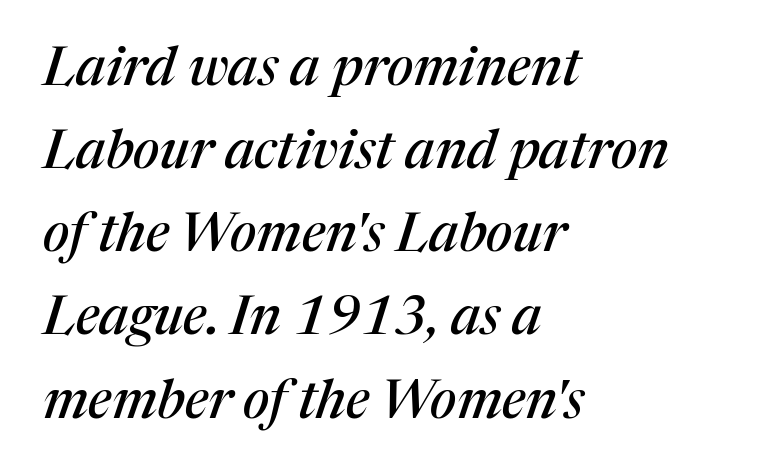
Q: Is the text italic (slanted)? A: Yes, it leans right by about 17 degrees.
Q: Is the typeface a serif or a sans-serif typeface? A: Serif.
Q: Is the text underlined? A: No.
Q: How is the paragraph aligned? A: Left-aligned.
Q: Is the spacing between letters normal or unusually wide? A: Normal.
Q: Is the spacing between lines tight, normal or loose? A: Normal.
Q: Width (condensed, normal, or wide)? A: Normal.
Q: Stroke contrast? A: Medium.
Q: x-height? A: Medium.
Q: Monospaced? A: No.
